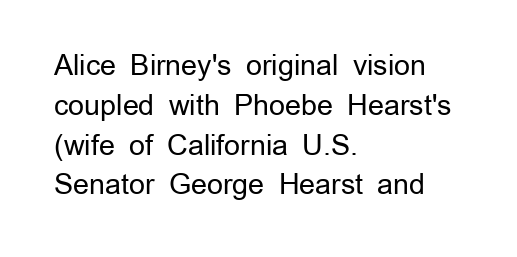
{"serif": "no", "italic": "no", "bold": "no", "weight": "regular", "width": "normal", "stroke_contrast": "low", "x_height": "medium", "monospaced": "no", "underline": "no", "align": "left", "line_spacing": "normal", "line_spacing_ratio": 1.42, "letter_spacing": "normal", "letter_spacing_em": 0.0, "glyph_px": 28}
